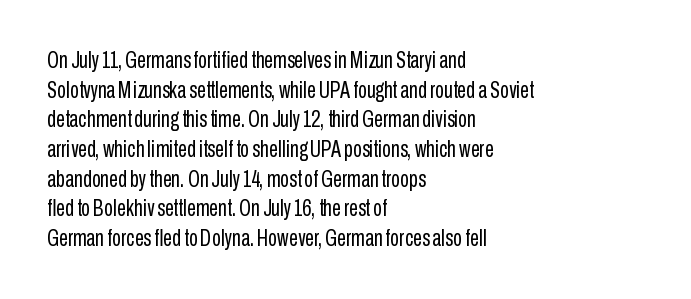
The lines sit at an ordinary, default distance from one another. The rag falls on the right side of this text block. The characters are drawn with everyday or finer stroke widths. Descender tails drop into unmarked territory.
